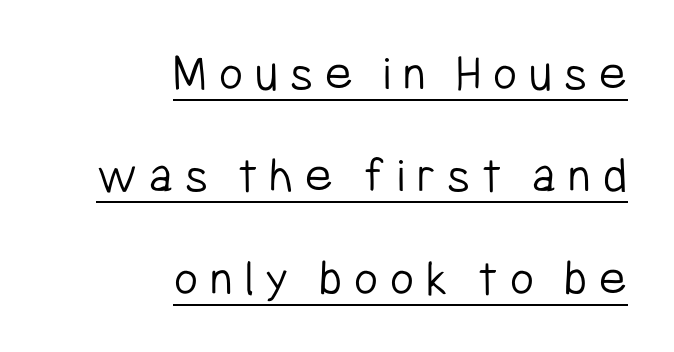
Q: Is the text bold? A: No.
Q: Is the text italic (slanted)? A: No, it is upright.
Q: Is the typeface a serif or a sans-serif typeface? A: Sans-serif.
Q: Is the text underlined? A: Yes.
Q: How is the paragraph aligned? A: Right-aligned.
Q: Is the spacing between letters normal or unusually wide? A: Unusually wide.
Q: Is the spacing between lines tight, normal or loose? A: Loose.
Q: Width (condensed, normal, or wide)? A: Condensed.
Q: Stroke contrast? A: Low.
Q: x-height? A: Medium.
Q: Monospaced? A: No.
